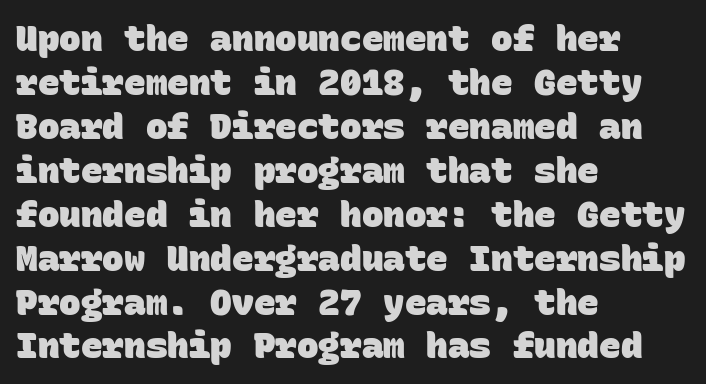
The image shows 36 px heavy sans-serif type, monospaced; set left-aligned, line spacing 1.22x, normal letter spacing, not underlined; low stroke contrast and a large x-height.
